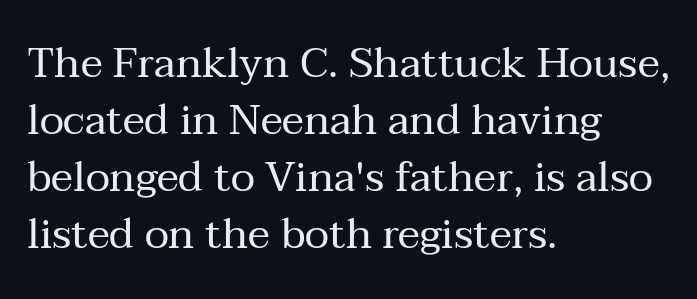
The image shows 42 px regular-weight serif type, upright; set left-aligned, normal line spacing (1.36x), normal letter spacing, not underlined; medium stroke contrast and a medium x-height.
